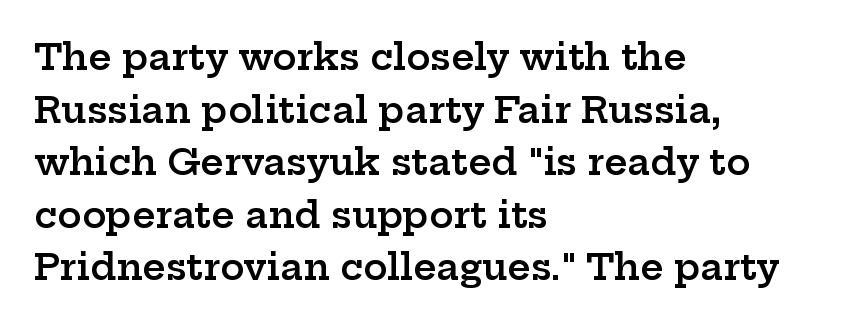
{"serif": "yes", "italic": "no", "bold": "semi", "weight": "semibold", "width": "wide", "stroke_contrast": "low", "x_height": "medium", "monospaced": "no", "underline": "no", "align": "left", "line_spacing": "normal", "line_spacing_ratio": 1.46, "letter_spacing": "normal", "letter_spacing_em": 0.0, "glyph_px": 36}
